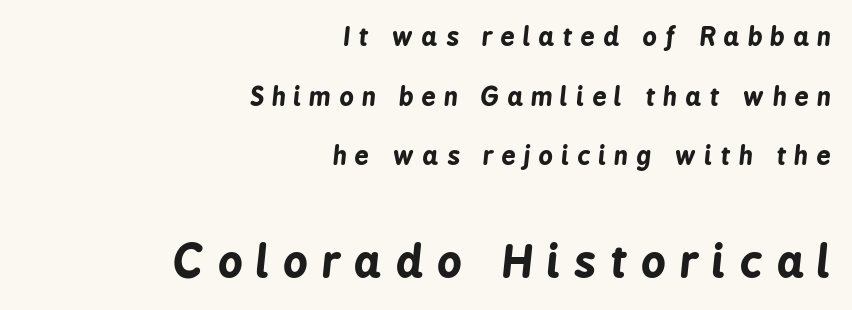
The glyphs have the mass of a bold cut. In this sample the second text group is rendered at the bigger scale. The whole block is typeset with a tilt. The string is rendered with underlining switched off.
